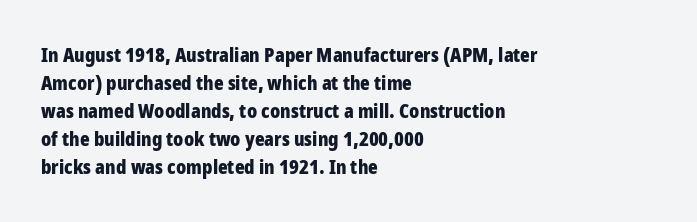
The image shows 20 px bold type, upright; set left-aligned, normal line spacing (1.4x), normal letter spacing, not underlined.
